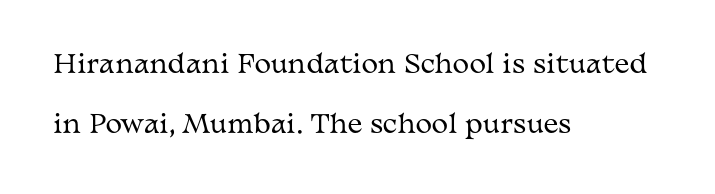
Q: Is the text bold? A: No.
Q: Is the text italic (slanted)? A: No, it is upright.
Q: Is the text underlined? A: No.
Q: How is the paragraph aligned? A: Left-aligned.
Q: Is the spacing between letters normal or unusually wide? A: Normal.
Q: Is the spacing between lines tight, normal or loose? A: Loose.
